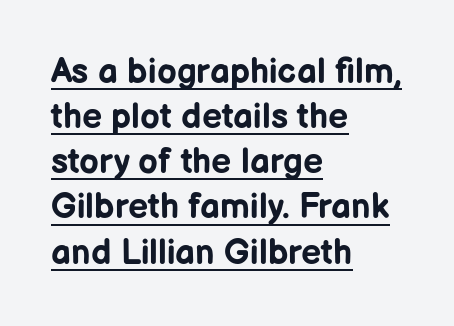
{"serif": "no", "italic": "no", "bold": "yes", "weight": "bold", "width": "normal", "stroke_contrast": "low", "x_height": "medium", "monospaced": "no", "underline": "yes", "align": "left", "line_spacing": "normal", "line_spacing_ratio": 1.29, "letter_spacing": "normal", "letter_spacing_em": 0.0, "glyph_px": 35}
